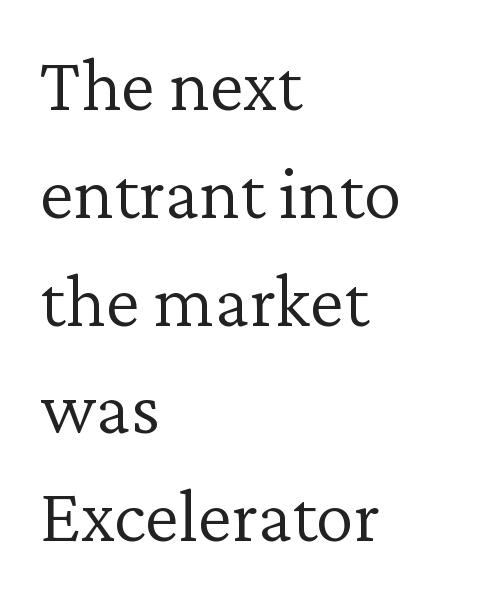
The image shows 77 px light serif type, upright; set left-aligned, normal line spacing (1.4x), normal letter spacing, not underlined; low stroke contrast and a medium x-height.
